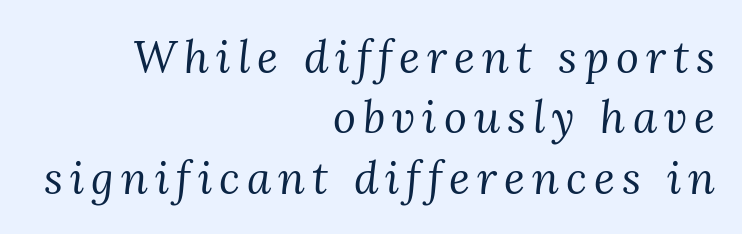
{"serif": "yes", "italic": "yes", "lean": "right", "slant_degrees": 3, "bold": "no", "weight": "regular", "width": "normal", "stroke_contrast": "medium", "x_height": "medium", "monospaced": "no", "underline": "no", "align": "right", "line_spacing": "normal", "line_spacing_ratio": 1.37, "glyph_px": 44}
